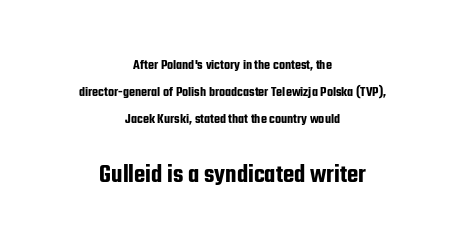
This layout puts the modest block above and the oversized block below. Honestly, the letter spacing is just normal — you wouldn't notice it. Casual observation: everything's sitting right in the middle. The passage shown is not underscored anywhere. Interline gaps are noticeably wide in this sample. Nope, not italic — everything's standing straight.
